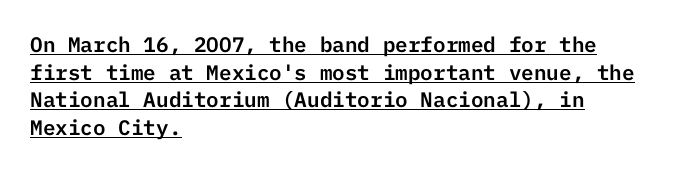
{"italic": "no", "underline": "yes", "align": "left", "line_spacing": "normal", "line_spacing_ratio": 1.32, "letter_spacing": "normal", "letter_spacing_em": 0.0, "glyph_px": 21}
